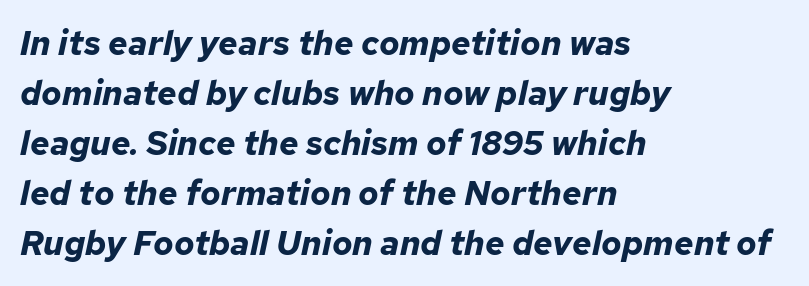
Q: Is the text bold? A: Yes.
Q: Is the text italic (slanted)? A: Yes, it leans right by about 12 degrees.
Q: Is the text underlined? A: No.
Q: How is the paragraph aligned? A: Left-aligned.
Q: Is the spacing between letters normal or unusually wide? A: Normal.
Q: Is the spacing between lines tight, normal or loose? A: Normal.
Q: Width (condensed, normal, or wide)? A: Normal.
Q: Stroke contrast? A: Low.
Q: x-height? A: Medium.
Q: Monospaced? A: No.
